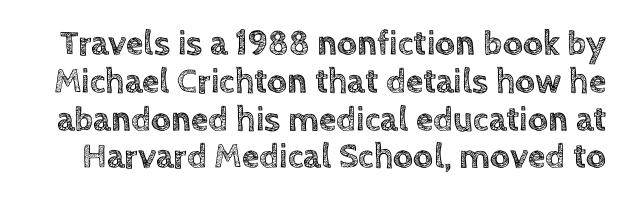
Q: Is the text italic (slanted)? A: No, it is upright.
Q: Is the text underlined? A: No.
Q: Is the spacing between letters normal or unusually wide? A: Normal.
Q: Is the spacing between lines tight, normal or loose? A: Tight.
Q: Width (condensed, normal, or wide)? A: Normal.
Q: x-height? A: Large.
Q: Monospaced? A: No.
